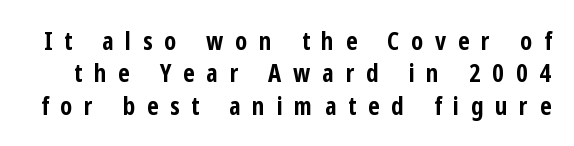
{"italic": "no", "bold": "yes", "underline": "no", "line_spacing": "normal", "line_spacing_ratio": 1.3, "letter_spacing": "wide", "letter_spacing_em": 0.47, "glyph_px": 25}
